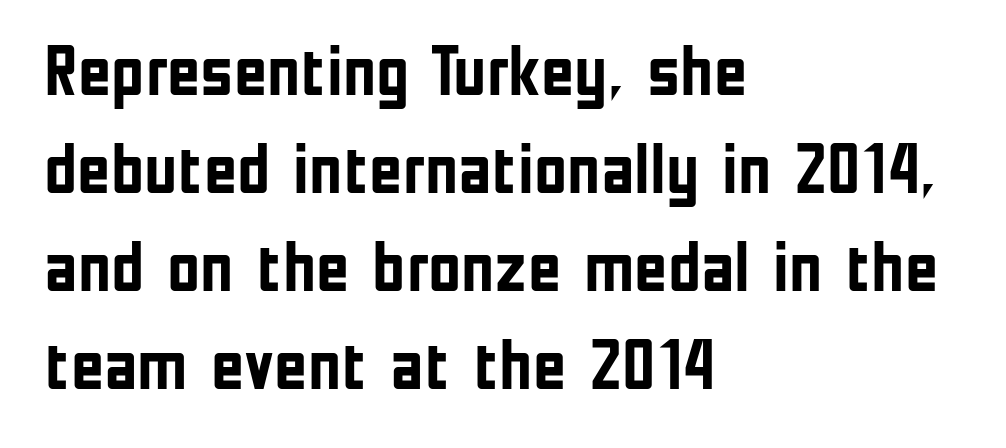
{"serif": "no", "italic": "no", "bold": "yes", "weight": "semibold", "width": "condensed", "stroke_contrast": "low", "x_height": "medium", "monospaced": "no", "underline": "no", "align": "left", "line_spacing": "normal", "line_spacing_ratio": 1.36, "letter_spacing": "normal", "letter_spacing_em": 0.0, "glyph_px": 72}
